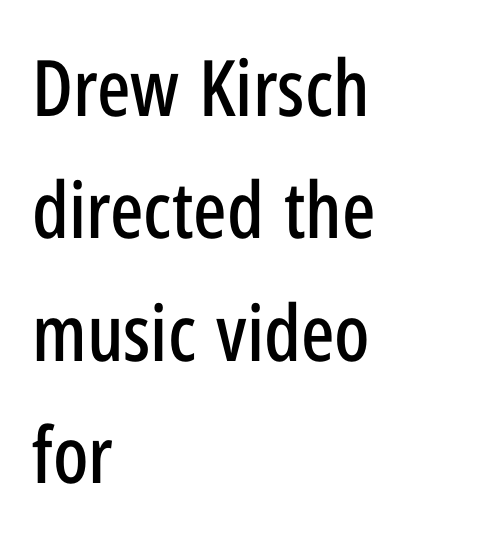
Regular leading. Upright lettering throughout. These lines are rendered in a variable-pitch font. Reading down the block, your eye returns to a fixed left position each line. The glyphs are unaccompanied by any horizontal stroke below them. Caption: standard tracking, unaltered.
